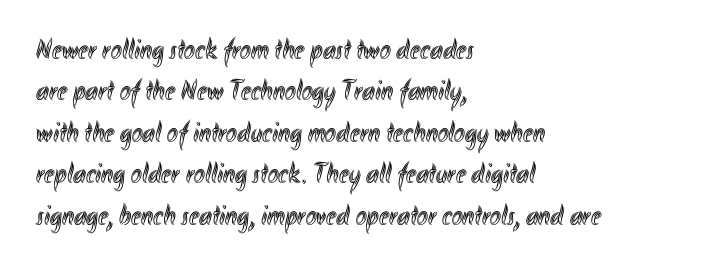
Q: Is the text italic (slanted)? A: Yes.
Q: Is the text underlined? A: No.
Q: How is the paragraph aligned? A: Left-aligned.
Q: Is the spacing between letters normal or unusually wide? A: Normal.
Q: Is the spacing between lines tight, normal or loose? A: Normal.
Q: Width (condensed, normal, or wide)? A: Condensed.
Q: x-height? A: Small.
Q: Monospaced? A: No.
